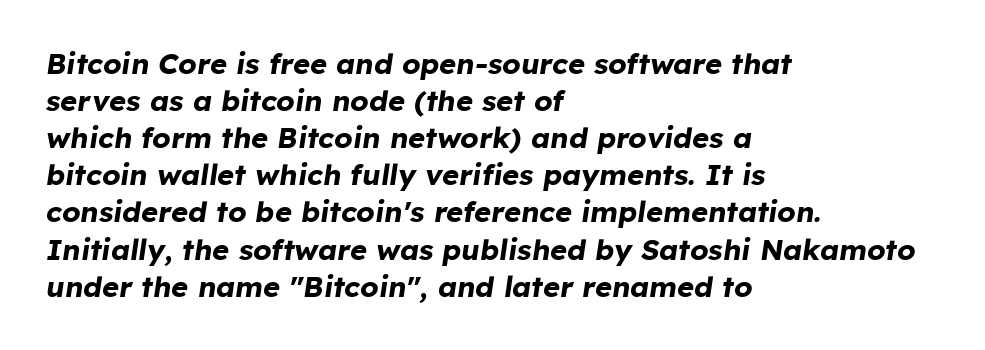
Q: Is the text bold? A: Yes.
Q: Is the text italic (slanted)? A: Yes, it leans right by about 8 degrees.
Q: Is the text underlined? A: No.
Q: How is the paragraph aligned? A: Left-aligned.
Q: Is the spacing between letters normal or unusually wide? A: Normal.
Q: Is the spacing between lines tight, normal or loose? A: Normal.
Q: Width (condensed, normal, or wide)? A: Normal.
Q: Stroke contrast? A: Low.
Q: x-height? A: Medium.
Q: Monospaced? A: No.
